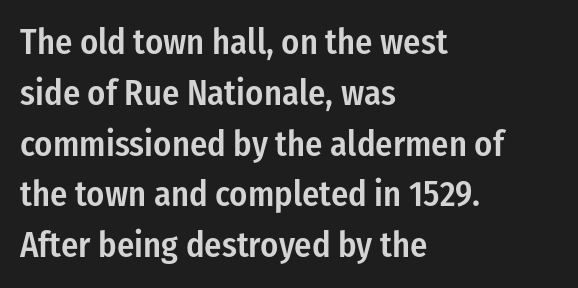
Q: Is the text bold? A: Semi-bold.
Q: Is the text italic (slanted)? A: No, it is upright.
Q: Is the typeface a serif or a sans-serif typeface? A: Sans-serif.
Q: Is the text underlined? A: No.
Q: How is the paragraph aligned? A: Left-aligned.
Q: Is the spacing between letters normal or unusually wide? A: Normal.
Q: Is the spacing between lines tight, normal or loose? A: Normal.
Q: Width (condensed, normal, or wide)? A: Condensed.
Q: Stroke contrast? A: Low.
Q: x-height? A: Medium.
Q: Monospaced? A: No.
